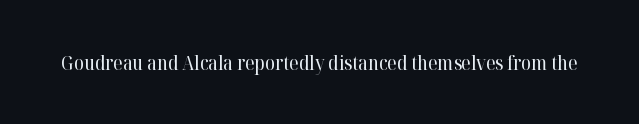
The image shows 20 px text type, upright; set normal letter spacing, not underlined.
